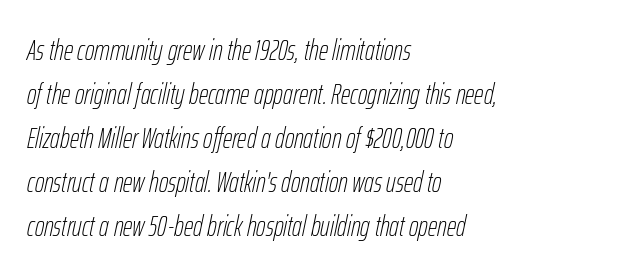
The image shows 29 px thin, condensed type, italic (leaning right); set left-aligned, normal line spacing (1.52x), normal letter spacing, not underlined; low stroke contrast and a medium x-height.
